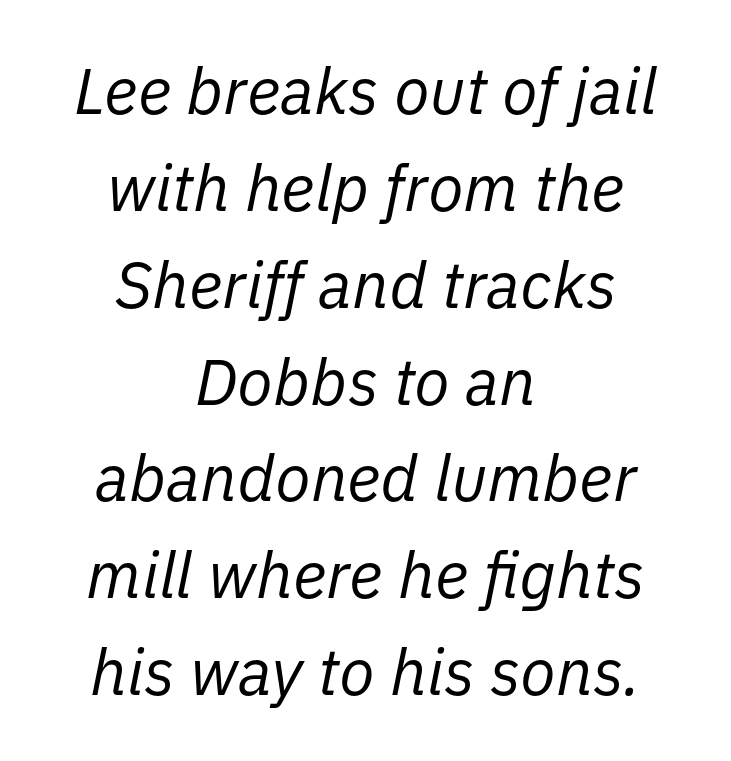
{"italic": "yes", "lean": "right", "slant_degrees": 11, "bold": "no", "weight": "regular", "width": "normal", "stroke_contrast": "low", "x_height": "medium", "monospaced": "no", "underline": "no", "align": "center", "line_spacing": "normal", "line_spacing_ratio": 1.49, "letter_spacing": "normal", "letter_spacing_em": 0.0, "glyph_px": 65}
